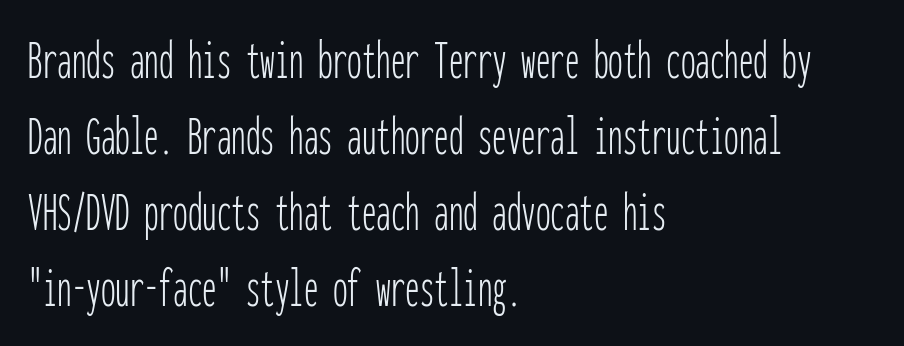
{"serif": "no", "italic": "no", "bold": "no", "weight": "thin", "width": "condensed", "stroke_contrast": "low", "x_height": "medium", "monospaced": "yes", "underline": "no", "align": "left", "line_spacing": "normal", "line_spacing_ratio": 1.31, "letter_spacing": "normal", "letter_spacing_em": 0.0, "glyph_px": 58}
